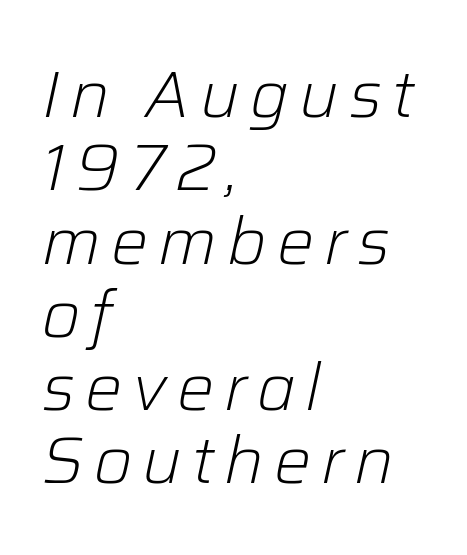
The image shows 66 px light type, italic (leaning right); set left-aligned, tight line spacing (1.11x), not underlined; low stroke contrast and a medium x-height.
